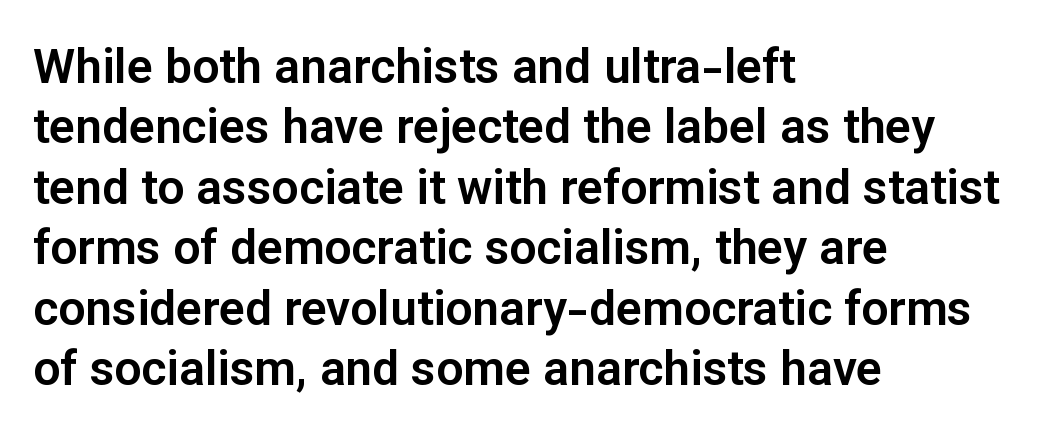
{"serif": "no", "italic": "no", "width": "normal", "stroke_contrast": "low", "x_height": "medium", "monospaced": "no", "underline": "no", "align": "left", "line_spacing": "normal", "line_spacing_ratio": 1.26, "letter_spacing": "normal", "letter_spacing_em": 0.0, "glyph_px": 48}
